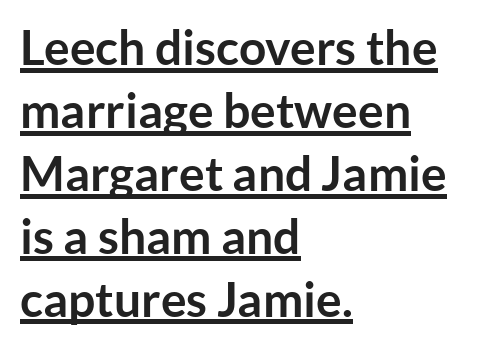
Q: Is the text bold? A: Yes.
Q: Is the text italic (slanted)? A: No, it is upright.
Q: Is the typeface a serif or a sans-serif typeface? A: Sans-serif.
Q: Is the text underlined? A: Yes.
Q: How is the paragraph aligned? A: Left-aligned.
Q: Is the spacing between letters normal or unusually wide? A: Normal.
Q: Is the spacing between lines tight, normal or loose? A: Normal.
Q: Width (condensed, normal, or wide)? A: Normal.
Q: Stroke contrast? A: Low.
Q: x-height? A: Medium.
Q: Monospaced? A: No.
